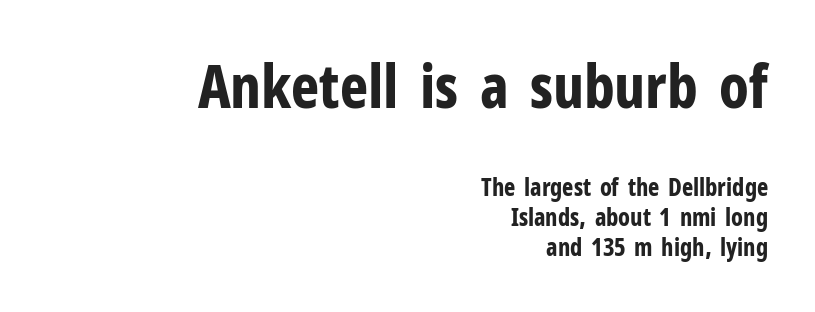
Q: Is the text bold? A: Yes.
Q: Is the text italic (slanted)? A: No, it is upright.
Q: Is the typeface a serif or a sans-serif typeface? A: Sans-serif.
Q: Is the text underlined? A: No.
Q: How is the paragraph aligned? A: Right-aligned.
Q: Is the spacing between letters normal or unusually wide? A: Normal.
Q: Is the spacing between lines tight, normal or loose? A: Normal.
Q: Which block of text is set in a larger size, the first (top) or the second (bottom)? A: The first (top) one.
Q: Width (condensed, normal, or wide)? A: Condensed.
Q: Stroke contrast? A: Low.
Q: x-height? A: Medium.
Q: Monospaced? A: No.
